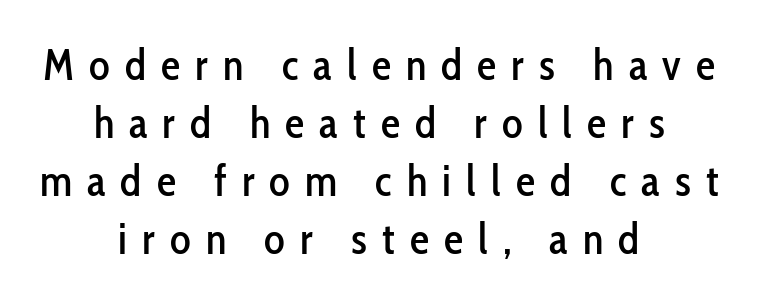
Both edges are ragged and mirror each other, which tells us the setting is centered. There is plenty of visible air inserted between adjacent glyphs. To sum up the face: it is a sans, with no serifs. The strip under each line holds only bare page.
